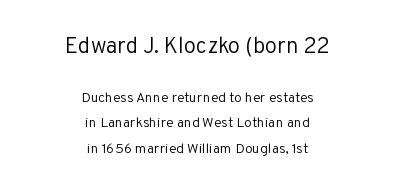
{"italic": "no", "bold": "no", "underline": "no", "align": "center", "line_spacing_ratio": 1.8, "letter_spacing": "normal", "letter_spacing_em": 0.0, "larger_block": "first", "size_ratio": 1.57, "glyph_px": 22}
